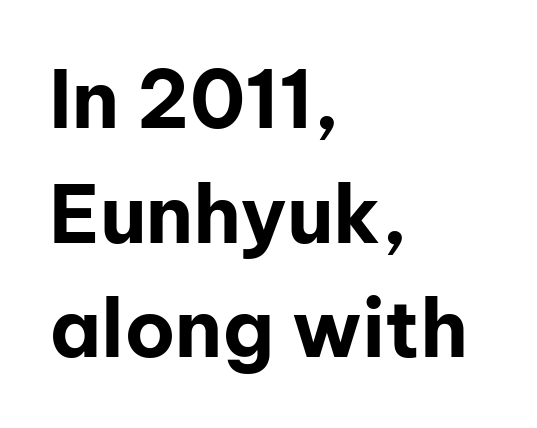
Leftover space on each line is placed entirely after the last word. This sample has the flowing, uneven cadence of proportional lettering. The space between consecutive lines is moderate. Glance below the letters and you will spot only blank space.
